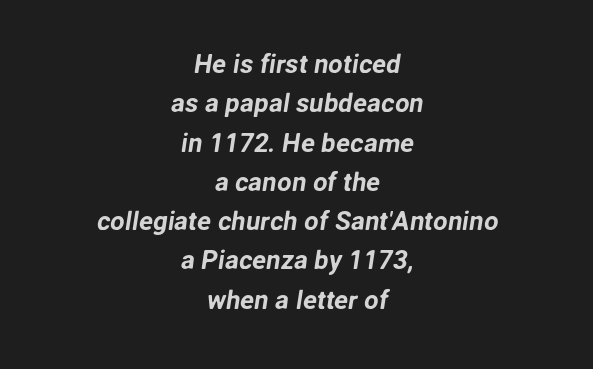
The image shows 26 px text type; set centered, normal line spacing (1.51x), normal letter spacing, not underlined.
